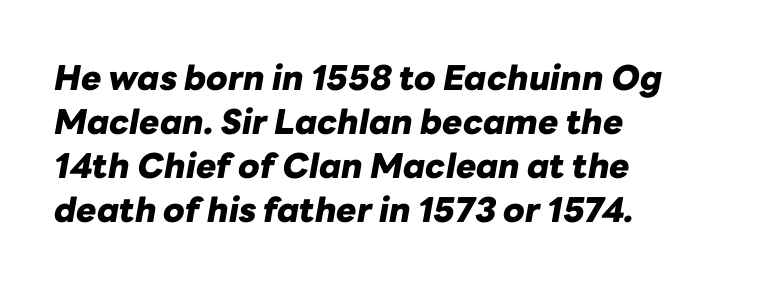
{"italic": "yes", "lean": "right", "slant_degrees": 10, "bold": "yes", "weight": "heavy", "width": "normal", "stroke_contrast": "low", "x_height": "medium", "monospaced": "no", "underline": "no", "align": "left", "line_spacing": "normal", "line_spacing_ratio": 1.29, "letter_spacing": "normal", "letter_spacing_em": 0.0, "glyph_px": 34}
